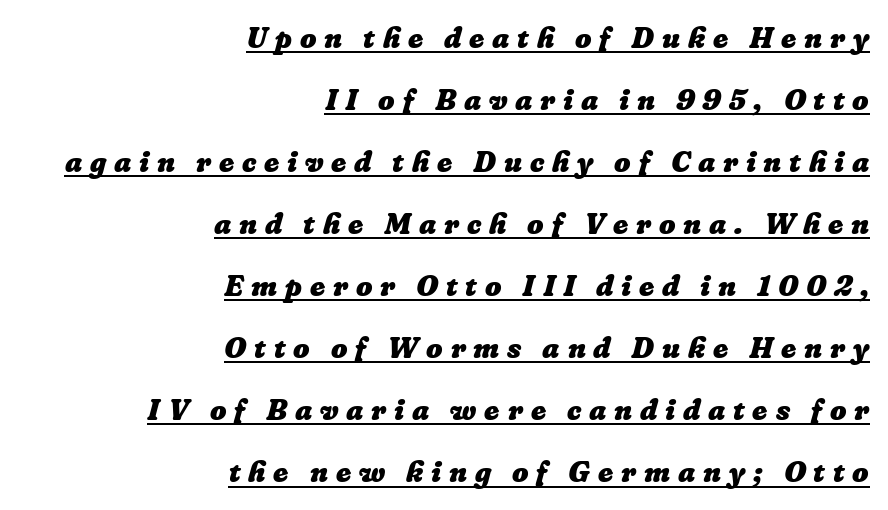
The image shows 29 px heavy type; set right-aligned, loose line spacing (2.14x), unusually wide letter spacing (+0.27 em), underlined; low stroke contrast and a medium x-height.
